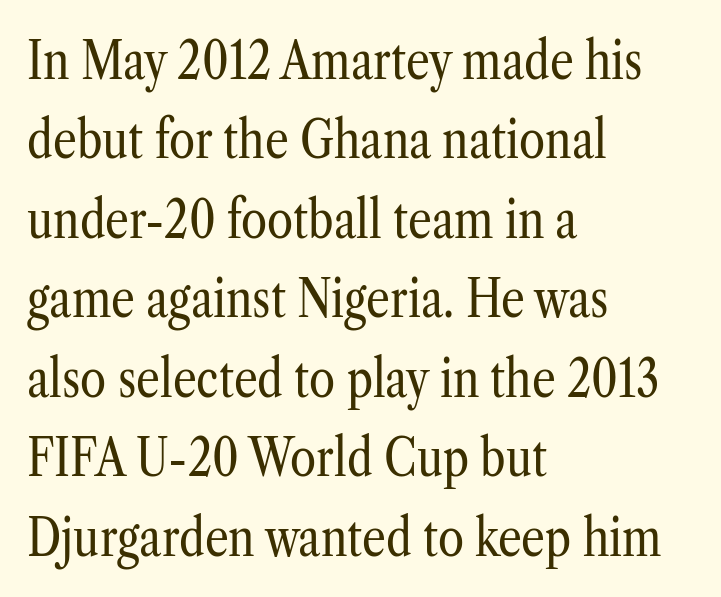
Q: Is the text bold? A: No.
Q: Is the text italic (slanted)? A: No, it is upright.
Q: Is the typeface a serif or a sans-serif typeface? A: Serif.
Q: Is the text underlined? A: No.
Q: How is the paragraph aligned? A: Left-aligned.
Q: Is the spacing between letters normal or unusually wide? A: Normal.
Q: Is the spacing between lines tight, normal or loose? A: Normal.
Q: Width (condensed, normal, or wide)? A: Condensed.
Q: Stroke contrast? A: Low.
Q: x-height? A: Medium.
Q: Monospaced? A: No.
